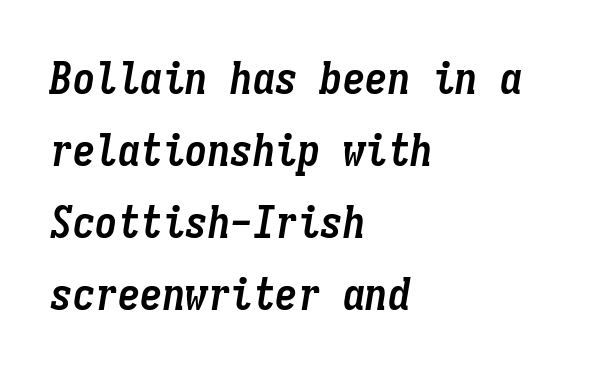
The image shows 45 px semibold, condensed type, italic (leaning right), monospaced; set left-aligned, normal line spacing (1.6x), normal letter spacing, not underlined; low stroke contrast and a medium x-height.
